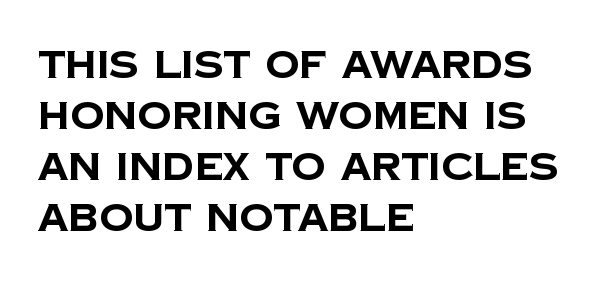
{"serif": "no", "bold": "yes", "weight": "bold", "width": "normal", "stroke_contrast": "low", "x_height": "large", "monospaced": "no", "underline": "no", "align": "left", "line_spacing": "normal", "line_spacing_ratio": 1.34, "letter_spacing": "normal", "letter_spacing_em": 0.0, "glyph_px": 38}
